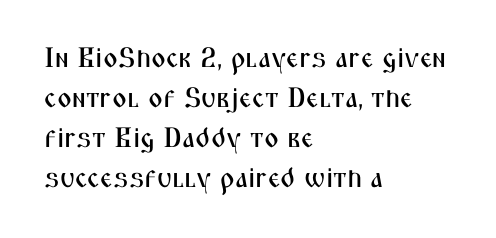
Q: Is the text italic (slanted)? A: No, it is upright.
Q: Is the typeface a serif or a sans-serif typeface? A: Sans-serif.
Q: Is the text underlined? A: No.
Q: How is the paragraph aligned? A: Left-aligned.
Q: Is the spacing between letters normal or unusually wide? A: Normal.
Q: Is the spacing between lines tight, normal or loose? A: Normal.
Q: Width (condensed, normal, or wide)? A: Condensed.
Q: Stroke contrast? A: Medium.
Q: x-height? A: Medium.
Q: Monospaced? A: No.
